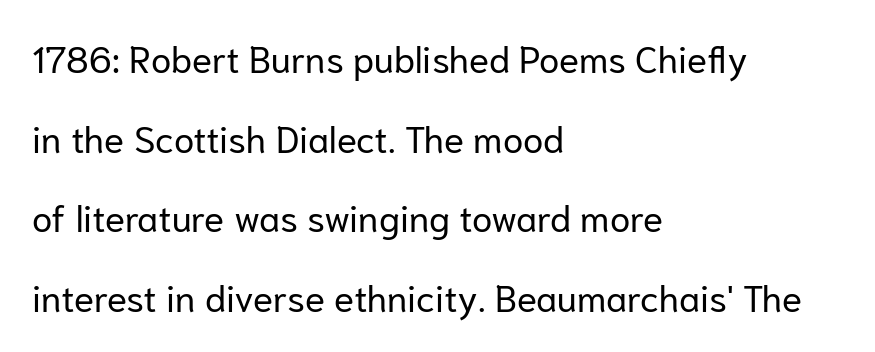
Q: Is the text bold? A: No.
Q: Is the text italic (slanted)? A: No, it is upright.
Q: Is the typeface a serif or a sans-serif typeface? A: Sans-serif.
Q: Is the text underlined? A: No.
Q: How is the paragraph aligned? A: Left-aligned.
Q: Is the spacing between letters normal or unusually wide? A: Normal.
Q: Is the spacing between lines tight, normal or loose? A: Loose.
Q: Width (condensed, normal, or wide)? A: Normal.
Q: Stroke contrast? A: Low.
Q: x-height? A: Medium.
Q: Monospaced? A: No.
